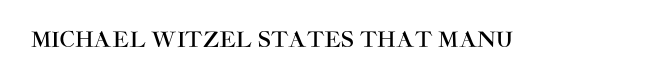
The image shows 21 px text type, upright; set normal letter spacing, not underlined.
